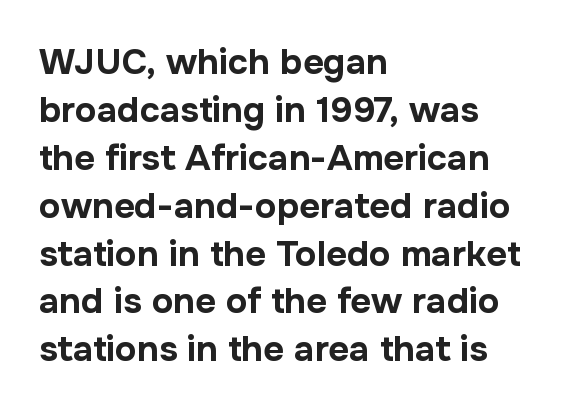
The image shows 36 px bold sans-serif type, upright; set left-aligned, normal line spacing (1.33x), normal letter spacing, not underlined; low stroke contrast and a medium x-height.
